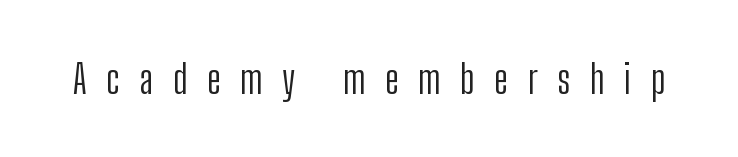
Q: Is the text bold? A: No.
Q: Is the text italic (slanted)? A: No, it is upright.
Q: Is the typeface a serif or a sans-serif typeface? A: Sans-serif.
Q: Is the text underlined? A: No.
Q: Is the spacing between letters normal or unusually wide? A: Unusually wide.
Q: Width (condensed, normal, or wide)? A: Condensed.
Q: Stroke contrast? A: Low.
Q: x-height? A: Medium.
Q: Monospaced? A: No.
